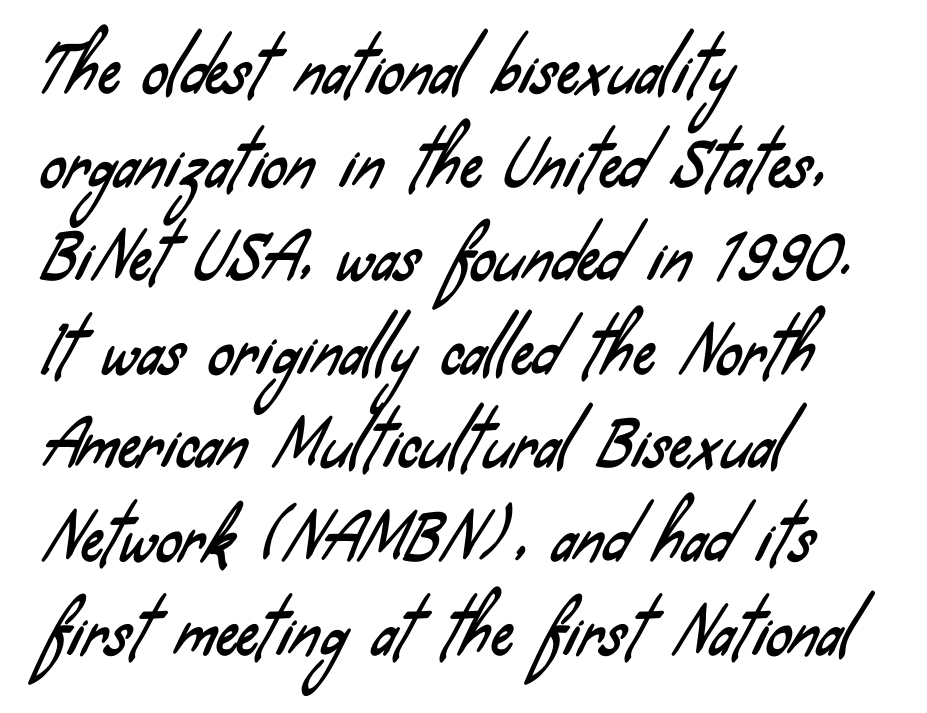
The image shows 62 px condensed sans-serif type; set left-aligned, normal line spacing (1.51x), normal letter spacing, not underlined; low stroke contrast and a small x-height.
